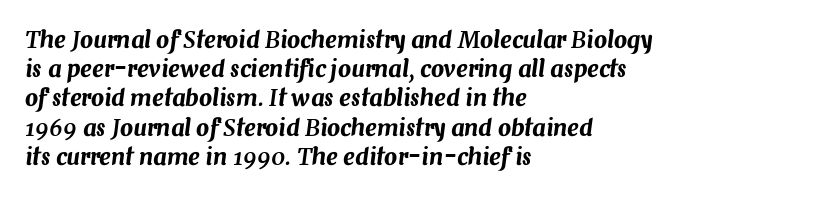
Q: Is the text italic (slanted)? A: Yes, it leans right by about 7 degrees.
Q: Is the text underlined? A: No.
Q: How is the paragraph aligned? A: Left-aligned.
Q: Is the spacing between letters normal or unusually wide? A: Normal.
Q: Is the spacing between lines tight, normal or loose? A: Normal.
